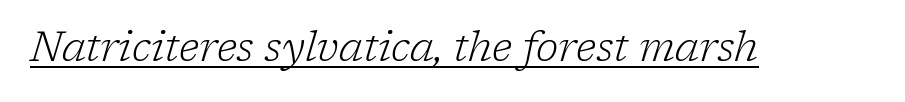
{"serif": "yes", "italic": "yes", "lean": "right", "slant_degrees": 17, "bold": "no", "weight": "light", "width": "normal", "stroke_contrast": "low", "x_height": "medium", "monospaced": "no", "underline": "yes", "letter_spacing": "normal", "letter_spacing_em": 0.0, "glyph_px": 41}
